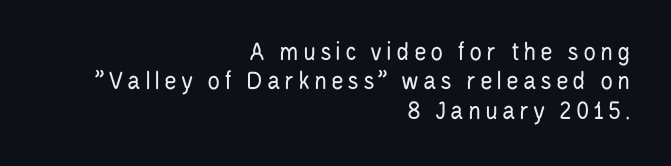
You could barely slide anything between these rows. The compositor pushed each line to the right boundary. Ascenders rise straight up at ninety degrees. Glance below the letters and you will spot only blank space. Ink coverage per letter is moderate at most.
